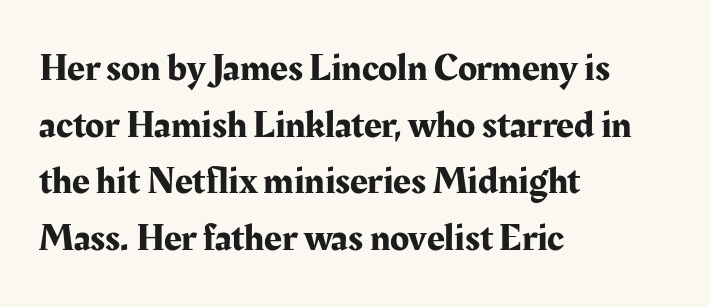
{"serif": "yes", "italic": "no", "width": "normal", "stroke_contrast": "medium", "x_height": "medium", "monospaced": "no", "underline": "no", "align": "left", "line_spacing": "normal", "line_spacing_ratio": 1.45, "letter_spacing": "normal", "letter_spacing_em": 0.0, "glyph_px": 39}
